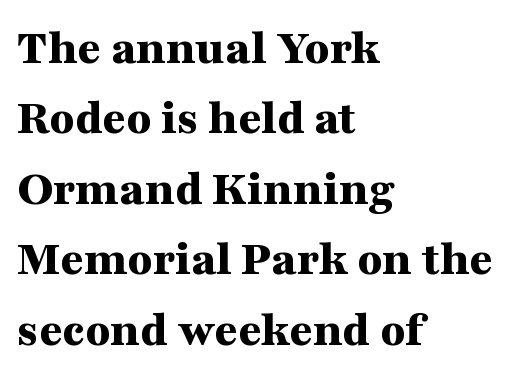
The image shows 51 px bold, wide serif type, upright; set left-aligned, normal line spacing (1.38x), normal letter spacing, not underlined; medium stroke contrast and a medium x-height.
